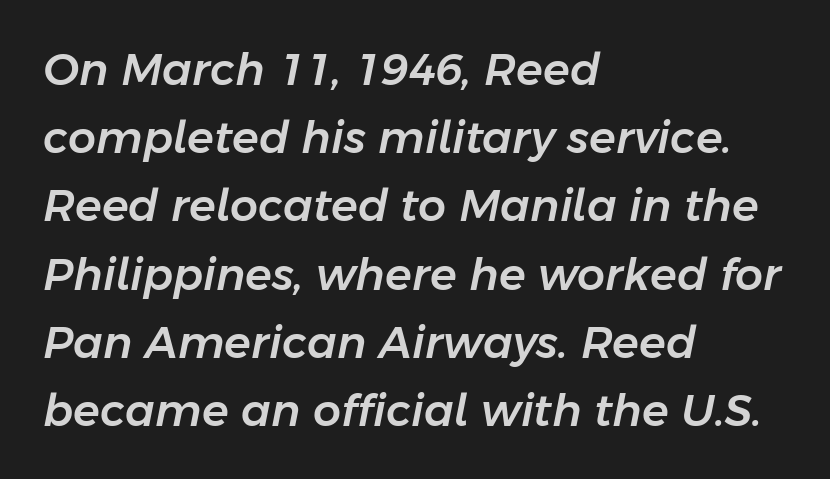
The image shows 44 px text type, italic (leaning right); set left-aligned, normal line spacing (1.55x), normal letter spacing, not underlined; low stroke contrast and a medium x-height.
